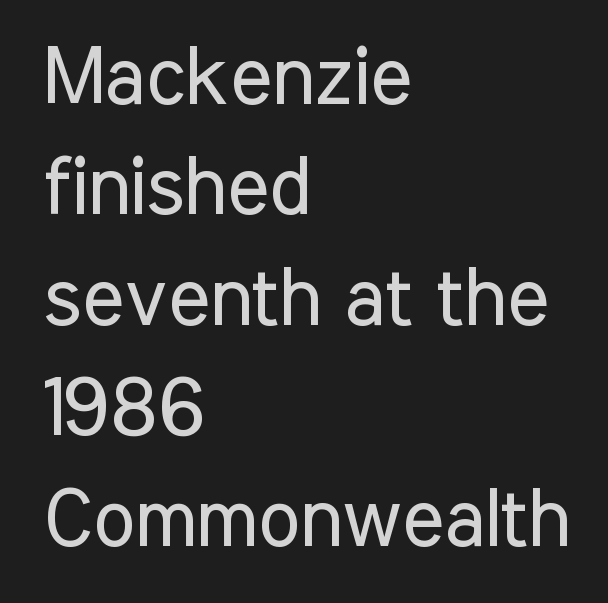
Reading down the block, your eye returns to a fixed left position each line. Caption: standard tracking, unaltered. A sans-serif font was chosen for this passage. Honestly, there is no underline to notice here at all. Vertically, the passage feels balanced, rows spaced as you'd expect.
